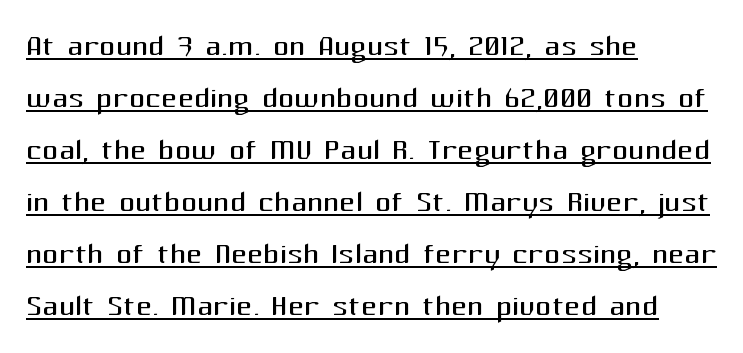
{"serif": "no", "italic": "no", "bold": "no", "weight": "regular", "width": "normal", "stroke_contrast": "medium", "x_height": "medium", "monospaced": "no", "underline": "yes", "align": "left", "line_spacing": "normal", "line_spacing_ratio": 1.3, "letter_spacing": "normal", "letter_spacing_em": 0.0, "glyph_px": 40}
